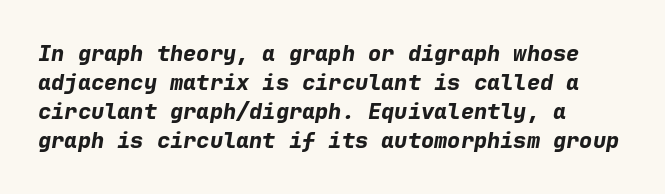
The image shows 22 px bold type, italic (leaning right); set left-aligned, normal line spacing (1.32x), normal letter spacing, not underlined.
